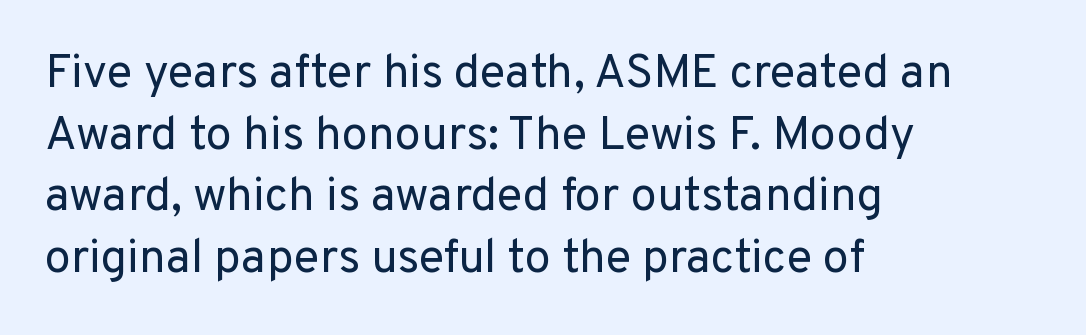
{"serif": "no", "italic": "no", "bold": "no", "weight": "regular", "width": "normal", "stroke_contrast": "low", "x_height": "medium", "monospaced": "no", "underline": "no", "align": "left", "line_spacing": "normal", "line_spacing_ratio": 1.31, "letter_spacing": "normal", "letter_spacing_em": 0.0, "glyph_px": 47}
